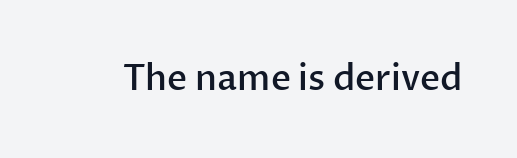
Q: Is the text bold? A: Semi-bold.
Q: Is the text italic (slanted)? A: No, it is upright.
Q: Is the typeface a serif or a sans-serif typeface? A: Sans-serif.
Q: Is the text underlined? A: No.
Q: Is the spacing between letters normal or unusually wide? A: Normal.
Q: Width (condensed, normal, or wide)? A: Normal.
Q: Stroke contrast? A: Low.
Q: x-height? A: Medium.
Q: Monospaced? A: No.
